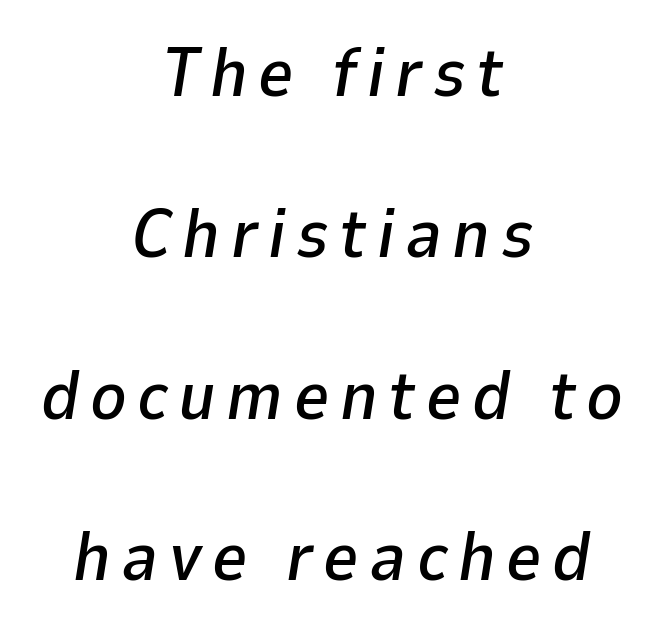
{"italic": "yes", "lean": "right", "slant_degrees": 9, "width": "normal", "stroke_contrast": "low", "x_height": "medium", "monospaced": "no", "underline": "no", "align": "center", "line_spacing": "loose", "line_spacing_ratio": 2.34, "glyph_px": 69}
